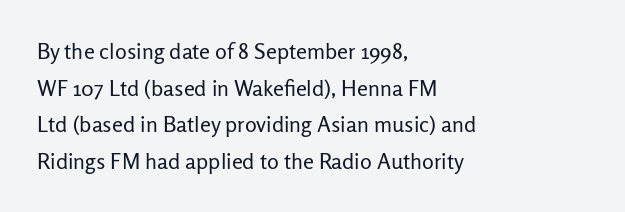
The image shows 22 px text type, upright; set left-aligned, normal line spacing (1.66x), normal letter spacing, not underlined.
